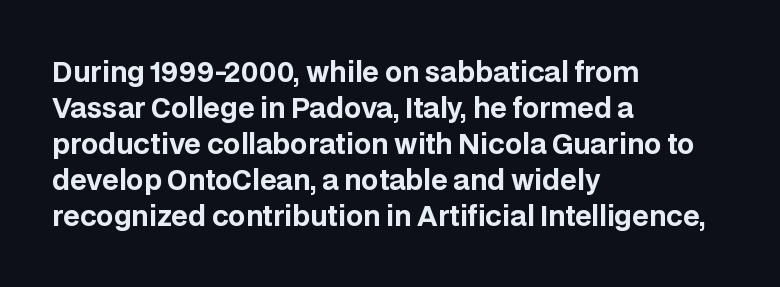
Is there much room between lines? A standard amount, neither cramped nor airy. This rendering features lettering with no underline. The typography opts for an upright posture over an oblique one. Standard letterfit; no display-style spreading of the glyphs. Line starts are locked; line ends wander. Heavy-handed strokes throughout: this text is bold.
